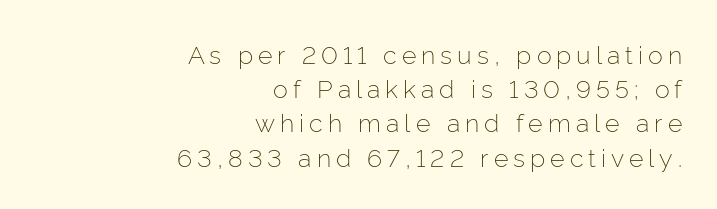
Think standard paragraph weight, or any step lighter than that. Descenders are the only things crossing below the line. A typesetter would mark this as roman, not italic. Compared with typical body copy, the letter spacing here is much looser. Visually the block forms a straight wall on the right and a jagged coastline on the left.
